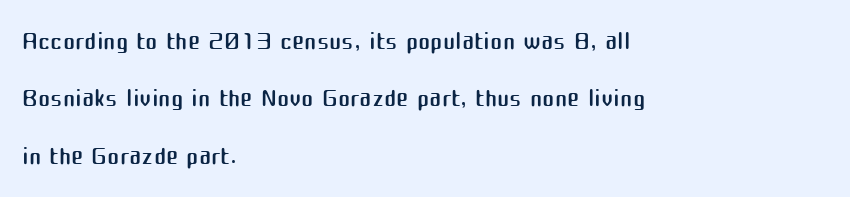
Q: Is the text bold? A: No.
Q: Is the text italic (slanted)? A: No, it is upright.
Q: Is the typeface a serif or a sans-serif typeface? A: Sans-serif.
Q: Is the text underlined? A: No.
Q: How is the paragraph aligned? A: Left-aligned.
Q: Is the spacing between letters normal or unusually wide? A: Normal.
Q: Is the spacing between lines tight, normal or loose? A: Normal.
Q: Width (condensed, normal, or wide)? A: Normal.
Q: Stroke contrast? A: Medium.
Q: x-height? A: Medium.
Q: Monospaced? A: No.
